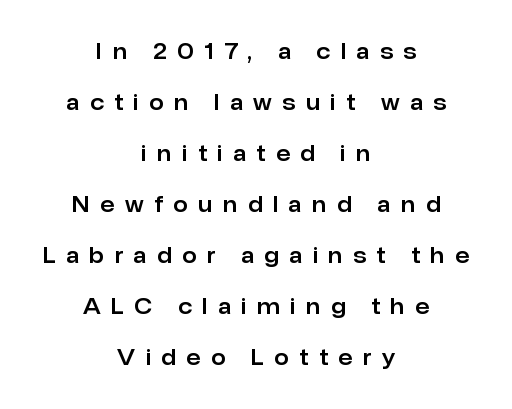
Widely set lines give the paragraph a tall, airy silhouette. A student would call this center alignment; a typographer would say set centered. The typography opts for an upright posture over an oblique one. Rule under the text: the space is simply empty. Loose tracking; the words dissolve into strings of separated letters.
